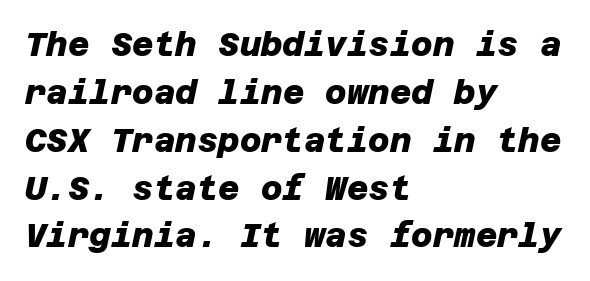
Q: Is the text bold? A: Yes.
Q: Is the typeface a serif or a sans-serif typeface? A: Sans-serif.
Q: Is the text underlined? A: No.
Q: How is the paragraph aligned? A: Left-aligned.
Q: Is the spacing between letters normal or unusually wide? A: Normal.
Q: Is the spacing between lines tight, normal or loose? A: Normal.
Q: Width (condensed, normal, or wide)? A: Normal.
Q: Stroke contrast? A: Low.
Q: x-height? A: Large.
